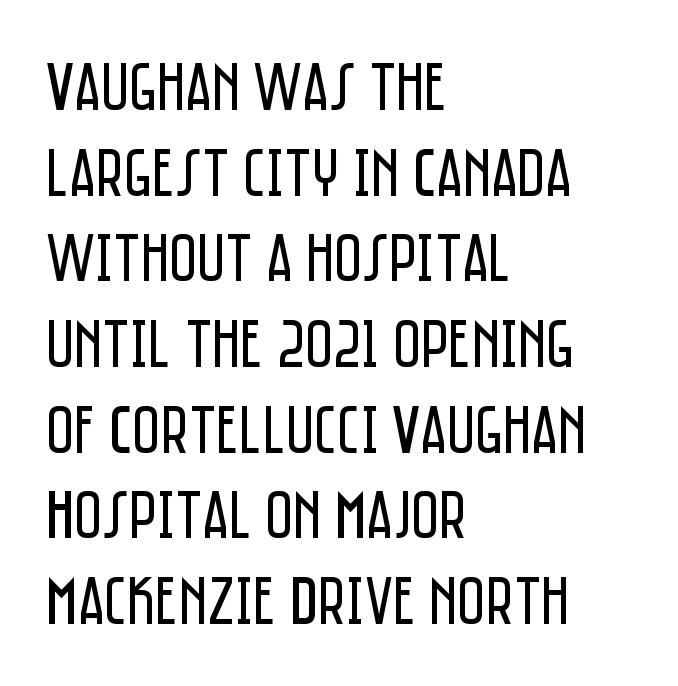
{"serif": "no", "italic": "no", "bold": "no", "weight": "regular", "width": "condensed", "stroke_contrast": "low", "x_height": "large", "monospaced": "no", "underline": "no", "align": "left", "line_spacing": "normal", "line_spacing_ratio": 1.26, "letter_spacing": "normal", "letter_spacing_em": 0.0, "glyph_px": 68}
